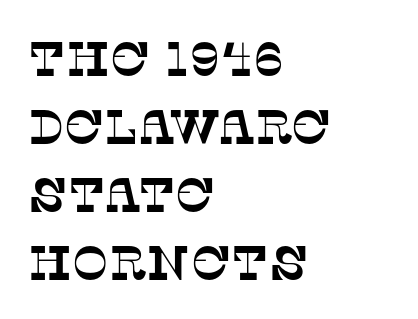
Q: Is the typeface a serif or a sans-serif typeface? A: Serif.
Q: Is the text underlined? A: No.
Q: How is the paragraph aligned? A: Left-aligned.
Q: Is the spacing between letters normal or unusually wide? A: Normal.
Q: Is the spacing between lines tight, normal or loose? A: Normal.
Q: Width (condensed, normal, or wide)? A: Normal.
Q: Stroke contrast? A: Low.
Q: x-height? A: Large.
Q: Monospaced? A: No.
